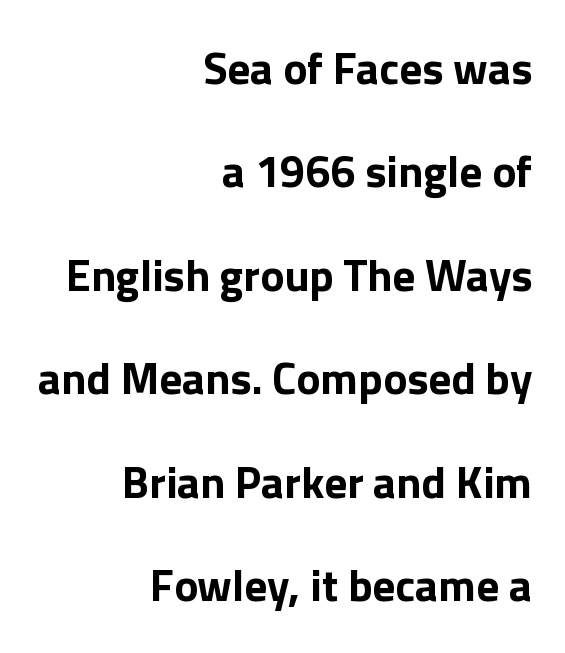
Q: Is the text bold? A: Yes.
Q: Is the text italic (slanted)? A: No, it is upright.
Q: Is the typeface a serif or a sans-serif typeface? A: Sans-serif.
Q: Is the text underlined? A: No.
Q: How is the paragraph aligned? A: Right-aligned.
Q: Is the spacing between letters normal or unusually wide? A: Normal.
Q: Is the spacing between lines tight, normal or loose? A: Loose.
Q: Width (condensed, normal, or wide)? A: Normal.
Q: x-height? A: Medium.
Q: Monospaced? A: No.
